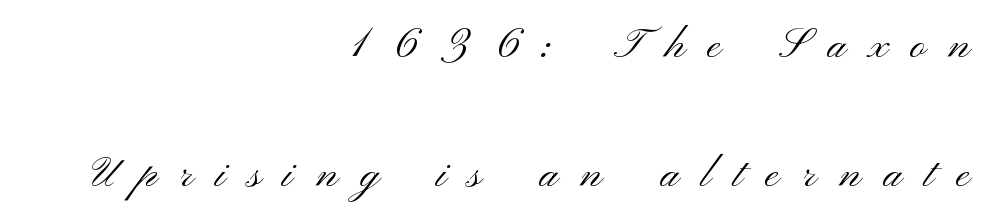
Q: Is the text bold? A: No.
Q: Is the text italic (slanted)? A: Yes.
Q: Is the typeface a serif or a sans-serif typeface? A: Sans-serif.
Q: Is the text underlined? A: No.
Q: How is the paragraph aligned? A: Right-aligned.
Q: Is the spacing between letters normal or unusually wide? A: Unusually wide.
Q: Is the spacing between lines tight, normal or loose? A: Loose.
Q: Width (condensed, normal, or wide)? A: Wide.
Q: Stroke contrast? A: Medium.
Q: x-height? A: Small.
Q: Monospaced? A: No.
